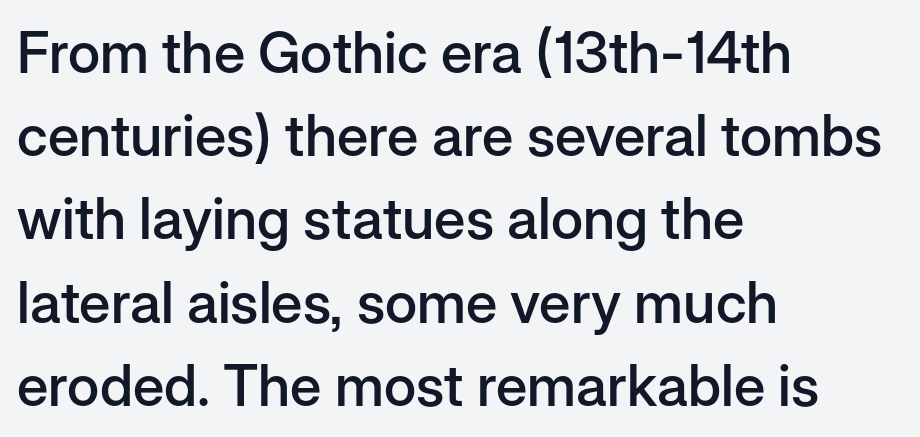
Posture: straight, roman, zero tilt. One-word summary of the alignment: left. Clear beneath every line of the passage. Is this a fixed-width face? No — the glyphs have proportional, varying widths. Caption: standard tracking, unaltered.
